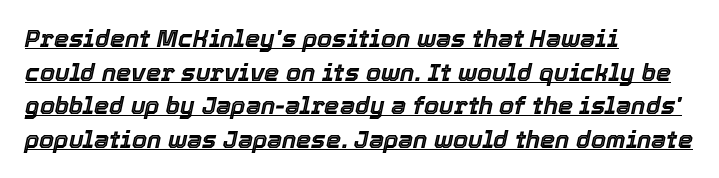
{"italic": "yes", "lean": "right", "slant_degrees": 12, "underline": "yes", "align": "left", "line_spacing": "normal", "line_spacing_ratio": 1.4, "letter_spacing": "normal", "letter_spacing_em": 0.0, "glyph_px": 24}
